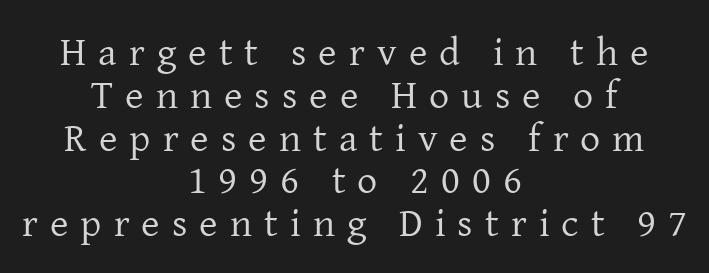
Q: Is the text bold? A: No.
Q: Is the text italic (slanted)? A: No, it is upright.
Q: Is the typeface a serif or a sans-serif typeface? A: Serif.
Q: Is the text underlined? A: No.
Q: How is the paragraph aligned? A: Centered.
Q: Is the spacing between letters normal or unusually wide? A: Unusually wide.
Q: Is the spacing between lines tight, normal or loose? A: Tight.
Q: Width (condensed, normal, or wide)? A: Normal.
Q: Stroke contrast? A: Low.
Q: x-height? A: Medium.
Q: Monospaced? A: No.
